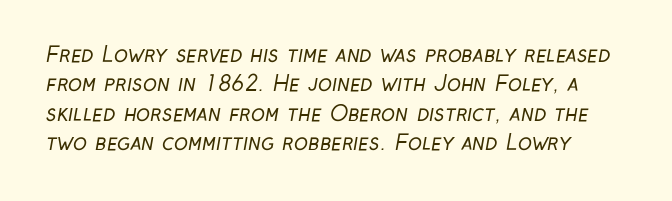
The image shows 21 px text type; set normal line spacing (1.4x), normal letter spacing, not underlined.
